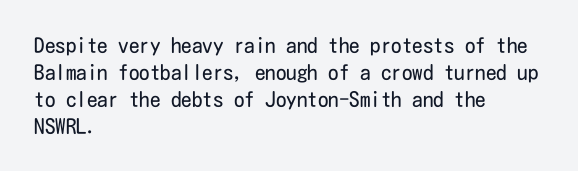
These lines keep a tight, regular rhythm from letter to letter. The rows are spaced the way most documents space them. Nothing heavy about these letters — not bold at all. A roman cut, with each character standing at attention. Check under the words: just untouched page. All the whitespace from short lines collects on the right.
